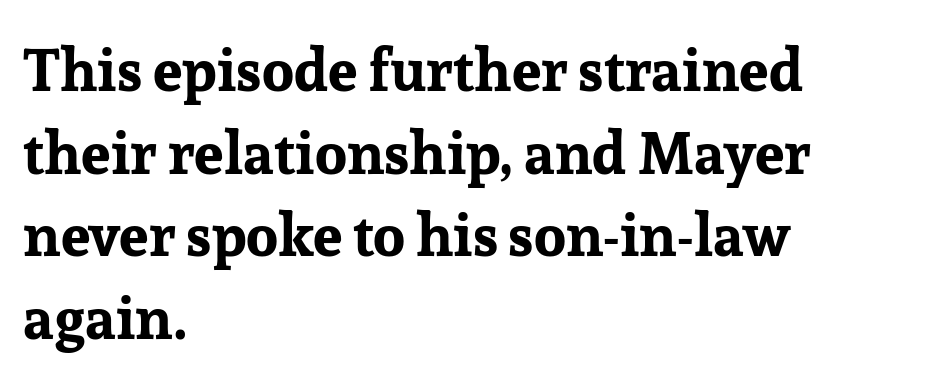
Q: Is the text bold? A: Yes.
Q: Is the text italic (slanted)? A: No, it is upright.
Q: Is the typeface a serif or a sans-serif typeface? A: Serif.
Q: Is the text underlined? A: No.
Q: How is the paragraph aligned? A: Left-aligned.
Q: Is the spacing between letters normal or unusually wide? A: Normal.
Q: Is the spacing between lines tight, normal or loose? A: Normal.
Q: Width (condensed, normal, or wide)? A: Normal.
Q: Stroke contrast? A: Low.
Q: x-height? A: Medium.
Q: Monospaced? A: No.
